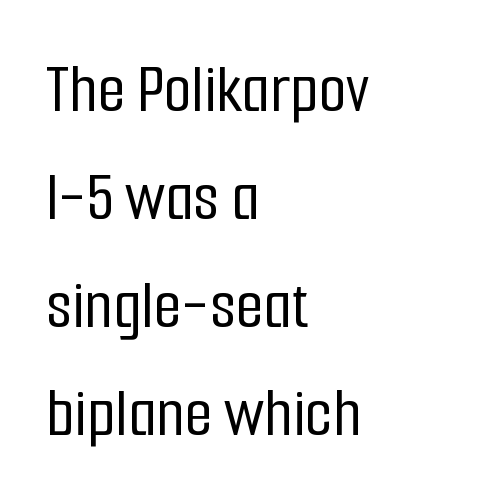
Q: Is the text italic (slanted)? A: No, it is upright.
Q: Is the typeface a serif or a sans-serif typeface? A: Sans-serif.
Q: Is the text underlined? A: No.
Q: How is the paragraph aligned? A: Left-aligned.
Q: Is the spacing between letters normal or unusually wide? A: Normal.
Q: Is the spacing between lines tight, normal or loose? A: Normal.
Q: Width (condensed, normal, or wide)? A: Condensed.
Q: Stroke contrast? A: Low.
Q: x-height? A: Medium.
Q: Monospaced? A: No.
